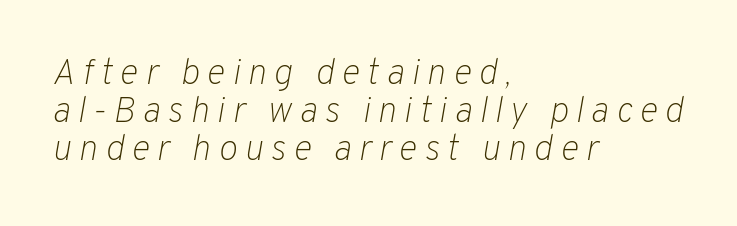
Q: Is the text bold? A: No.
Q: Is the text italic (slanted)? A: Yes, it leans right by about 10 degrees.
Q: Is the text underlined? A: No.
Q: How is the paragraph aligned? A: Left-aligned.
Q: Is the spacing between letters normal or unusually wide? A: Unusually wide.
Q: Is the spacing between lines tight, normal or loose? A: Tight.
Q: Width (condensed, normal, or wide)? A: Normal.
Q: Stroke contrast? A: Low.
Q: x-height? A: Medium.
Q: Monospaced? A: No.
